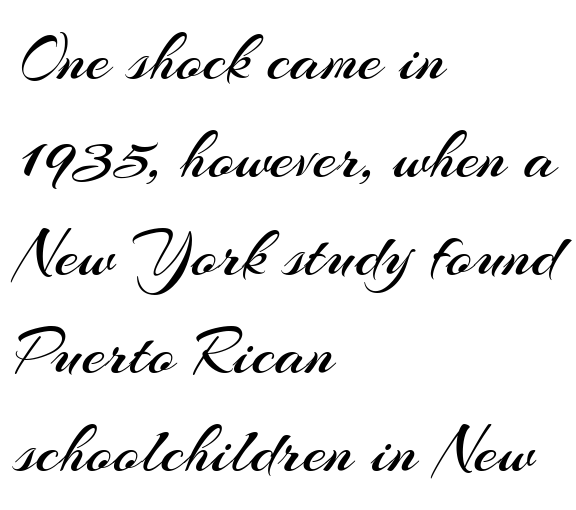
Q: Is the text bold? A: No.
Q: Is the text italic (slanted)? A: Yes.
Q: Is the typeface a serif or a sans-serif typeface? A: Sans-serif.
Q: Is the text underlined? A: No.
Q: How is the paragraph aligned? A: Left-aligned.
Q: Is the spacing between letters normal or unusually wide? A: Normal.
Q: Is the spacing between lines tight, normal or loose? A: Normal.
Q: Width (condensed, normal, or wide)? A: Normal.
Q: Stroke contrast? A: Medium.
Q: x-height? A: Small.
Q: Monospaced? A: No.
